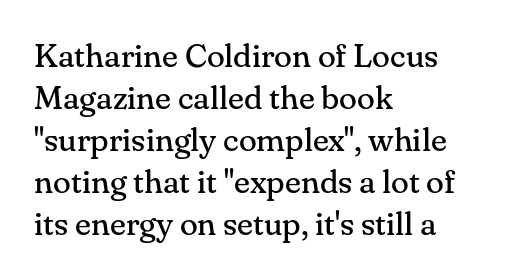
The leading is moderate, giving the passage an even texture. The typeface has the unassuming heft of standard copy or less. Tracking here is standard; glyphs follow each other at the usual distance. Ascenders rise straight up at ninety degrees.
